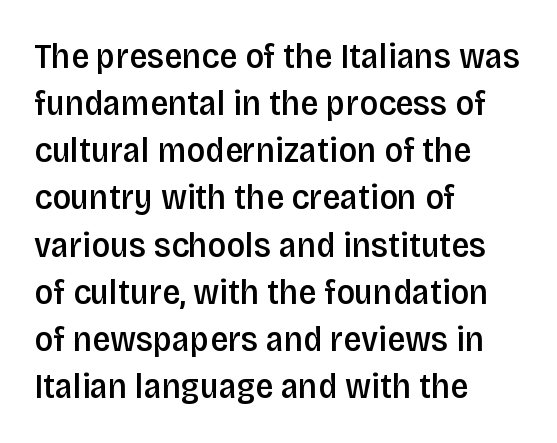
Q: Is the text bold? A: Semi-bold.
Q: Is the text italic (slanted)? A: No, it is upright.
Q: Is the typeface a serif or a sans-serif typeface? A: Sans-serif.
Q: Is the text underlined? A: No.
Q: How is the paragraph aligned? A: Left-aligned.
Q: Is the spacing between letters normal or unusually wide? A: Normal.
Q: Is the spacing between lines tight, normal or loose? A: Normal.
Q: Width (condensed, normal, or wide)? A: Condensed.
Q: Stroke contrast? A: Low.
Q: x-height? A: Large.
Q: Monospaced? A: No.
